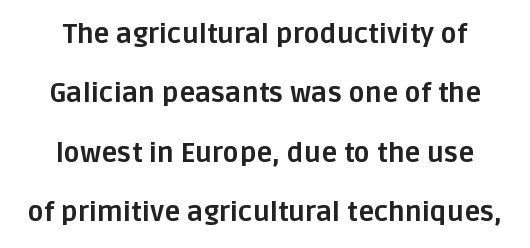
{"italic": "no", "bold": "yes", "underline": "no", "align": "center", "line_spacing": "loose", "line_spacing_ratio": 2.2, "letter_spacing": "normal", "letter_spacing_em": 0.0, "glyph_px": 27}
